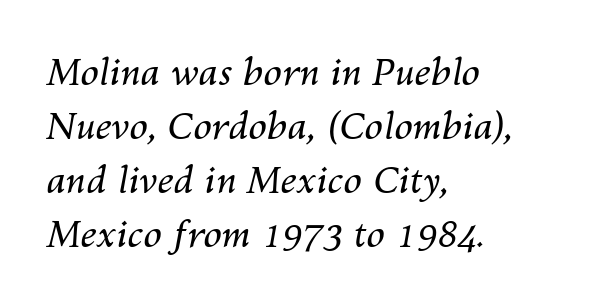
{"italic": "yes", "lean": "right", "slant_degrees": 10, "bold": "no", "weight": "regular", "width": "normal", "stroke_contrast": "medium", "x_height": "medium", "monospaced": "no", "underline": "no", "align": "left", "line_spacing": "normal", "line_spacing_ratio": 1.46, "letter_spacing": "normal", "letter_spacing_em": 0.0, "glyph_px": 37}
